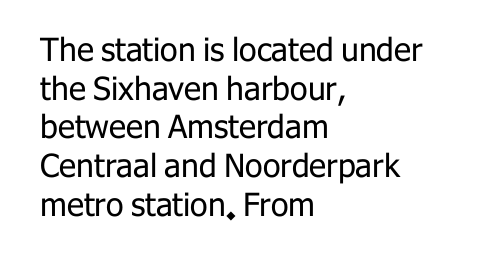
The image shows 32 px regular-weight sans-serif type, upright; set left-aligned, line spacing 1.21x, normal letter spacing, not underlined; low stroke contrast and a medium x-height.
